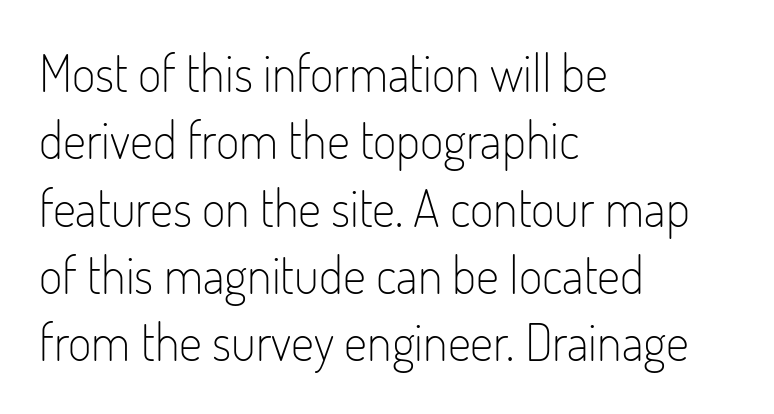
Q: Is the text bold? A: No.
Q: Is the text italic (slanted)? A: No, it is upright.
Q: Is the typeface a serif or a sans-serif typeface? A: Sans-serif.
Q: Is the text underlined? A: No.
Q: How is the paragraph aligned? A: Left-aligned.
Q: Is the spacing between letters normal or unusually wide? A: Normal.
Q: Is the spacing between lines tight, normal or loose? A: Normal.
Q: Width (condensed, normal, or wide)? A: Condensed.
Q: Stroke contrast? A: Low.
Q: x-height? A: Small.
Q: Monospaced? A: No.
